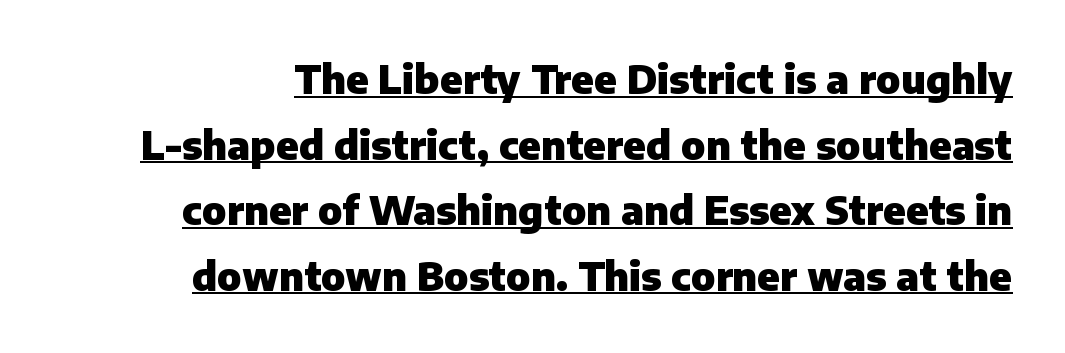
Q: Is the text bold? A: Yes.
Q: Is the text italic (slanted)? A: No, it is upright.
Q: Is the typeface a serif or a sans-serif typeface? A: Sans-serif.
Q: Is the text underlined? A: Yes.
Q: Is the spacing between letters normal or unusually wide? A: Normal.
Q: Is the spacing between lines tight, normal or loose? A: Normal.
Q: Width (condensed, normal, or wide)? A: Normal.
Q: Stroke contrast? A: Low.
Q: x-height? A: Medium.
Q: Monospaced? A: No.
